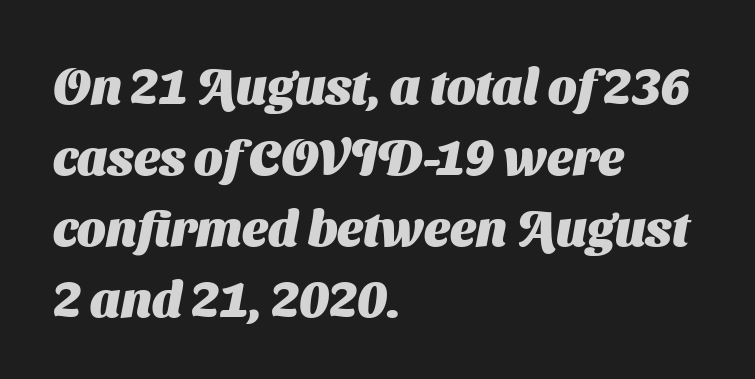
Q: Is the text bold? A: Yes.
Q: Is the typeface a serif or a sans-serif typeface? A: Sans-serif.
Q: Is the text underlined? A: No.
Q: How is the paragraph aligned? A: Left-aligned.
Q: Is the spacing between letters normal or unusually wide? A: Normal.
Q: Is the spacing between lines tight, normal or loose? A: Normal.
Q: Width (condensed, normal, or wide)? A: Normal.
Q: Stroke contrast? A: Medium.
Q: x-height? A: Medium.
Q: Monospaced? A: No.
